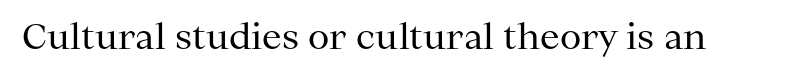
The image shows 35 px regular-weight serif type, upright; set normal letter spacing, not underlined; medium stroke contrast and a medium x-height.
